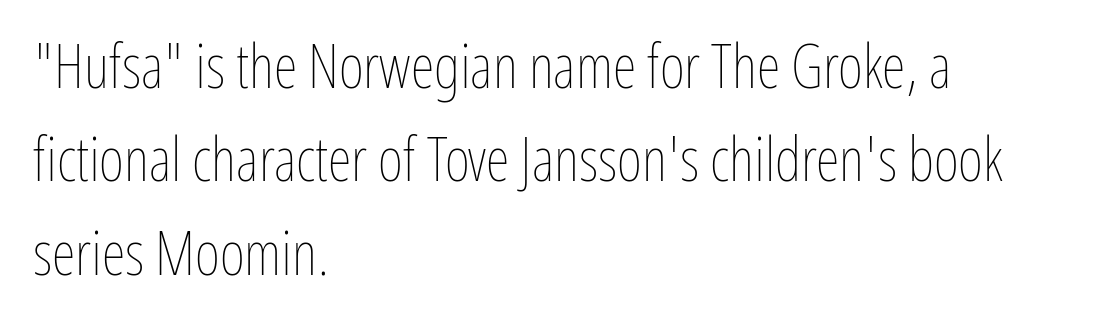
Q: Is the text bold? A: No.
Q: Is the text italic (slanted)? A: No, it is upright.
Q: Is the text underlined? A: No.
Q: How is the paragraph aligned? A: Left-aligned.
Q: Is the spacing between letters normal or unusually wide? A: Normal.
Q: Is the spacing between lines tight, normal or loose? A: Normal.
Q: Width (condensed, normal, or wide)? A: Condensed.
Q: Stroke contrast? A: Low.
Q: x-height? A: Medium.
Q: Monospaced? A: No.
